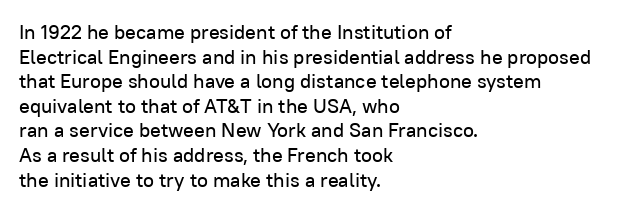
The image shows 20 px text type, upright; set left-aligned, line spacing 1.23x, normal letter spacing, not underlined.
